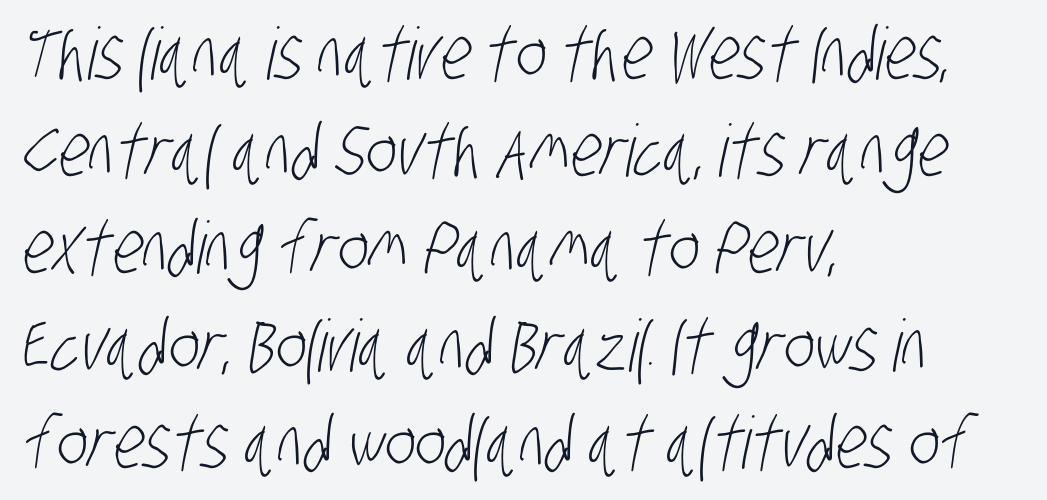
How are the letters spaced? Ordinarily, with no added tracking. Typeset ragged right — the left edge is the straight one. You could not count columns in this text — the font is proportionally spaced. The rendering shows plain stroke endings on the letterforms — a sans-serif design.
